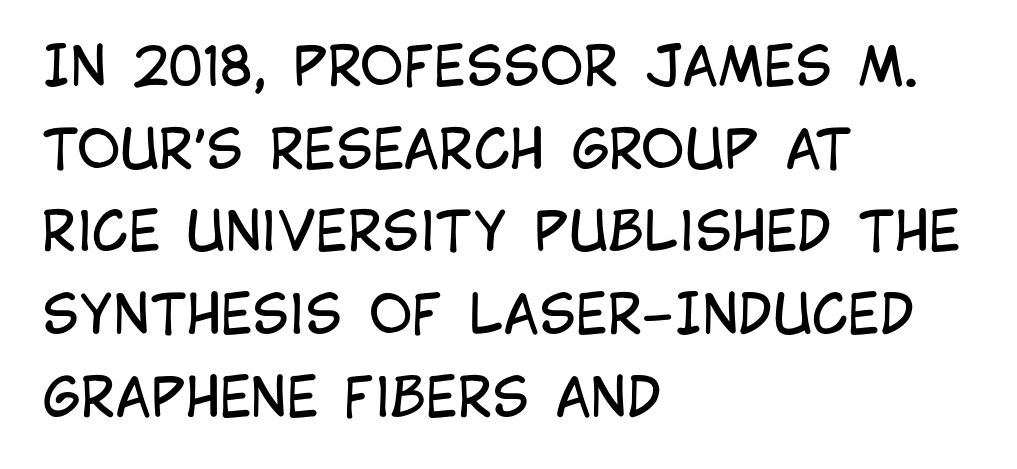
The font sits on the lighter half of the weight spectrum, regular included. The typography opts for an upright posture over an oblique one. Is this a fixed-width face? No — the glyphs have proportional, varying widths. The glyphs are unaccompanied by any horizontal stroke below them.
